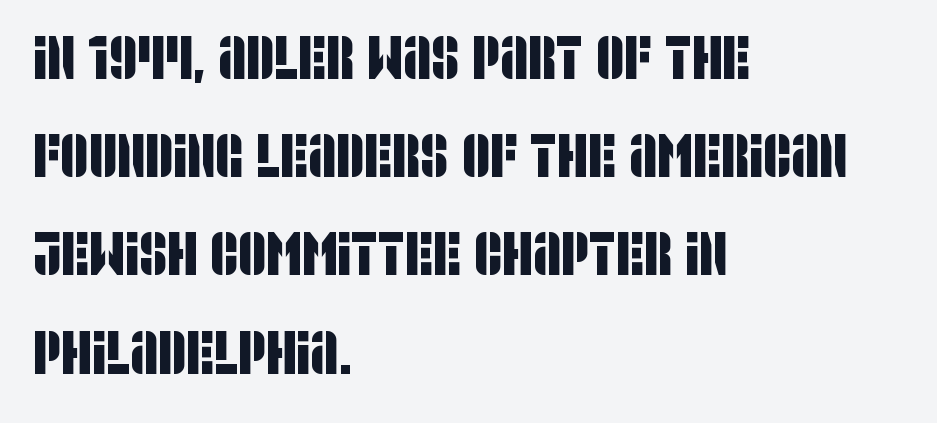
The image shows 61 px condensed sans-serif type; set left-aligned, normal line spacing (1.61x), normal letter spacing, not underlined; low stroke contrast and a large x-height.
